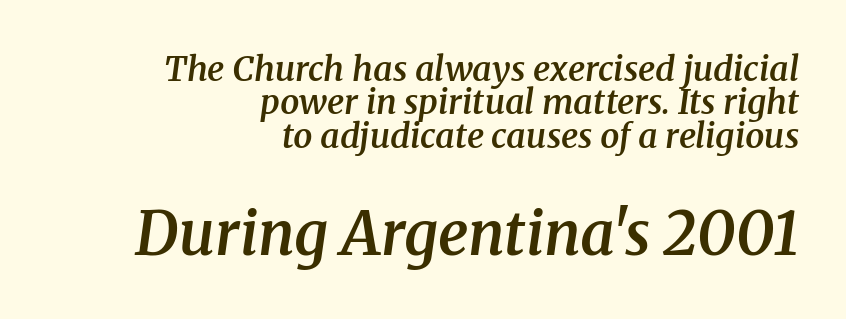
Q: Is the text bold? A: Semi-bold.
Q: Is the text italic (slanted)? A: Yes, it leans right by about 8 degrees.
Q: Is the typeface a serif or a sans-serif typeface? A: Serif.
Q: Is the text underlined? A: No.
Q: How is the paragraph aligned? A: Right-aligned.
Q: Is the spacing between letters normal or unusually wide? A: Normal.
Q: Is the spacing between lines tight, normal or loose? A: Tight.
Q: Which block of text is set in a larger size, the first (top) or the second (bottom)? A: The second (bottom) one.
Q: Width (condensed, normal, or wide)? A: Normal.
Q: Stroke contrast? A: Medium.
Q: x-height? A: Medium.
Q: Monospaced? A: No.
